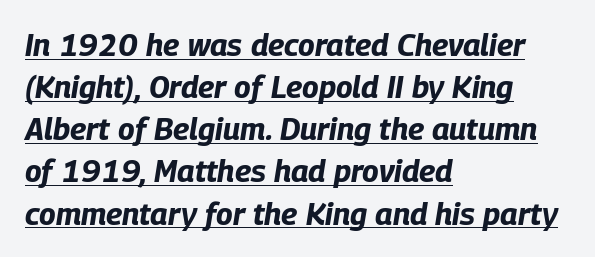
The lines are quadded left. Here the designer chose a conventional face with non-uniform glyph widths. The characters look thick and weighty, a clear bold. These lines were composed using italics. Line spacing here is normal. The letterforms sit shoulder to shoulder at normal distance.
